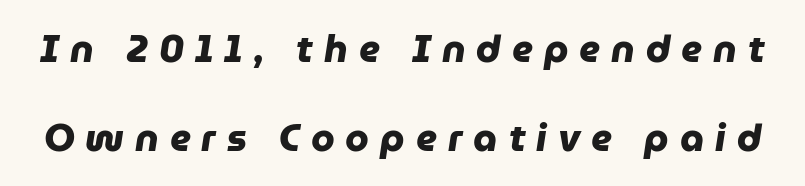
{"serif": "no", "bold": "yes", "weight": "heavy", "width": "normal", "stroke_contrast": "low", "x_height": "medium", "monospaced": "no", "underline": "no", "line_spacing": "loose", "line_spacing_ratio": 2.34, "letter_spacing": "wide", "letter_spacing_em": 0.29, "glyph_px": 38}
